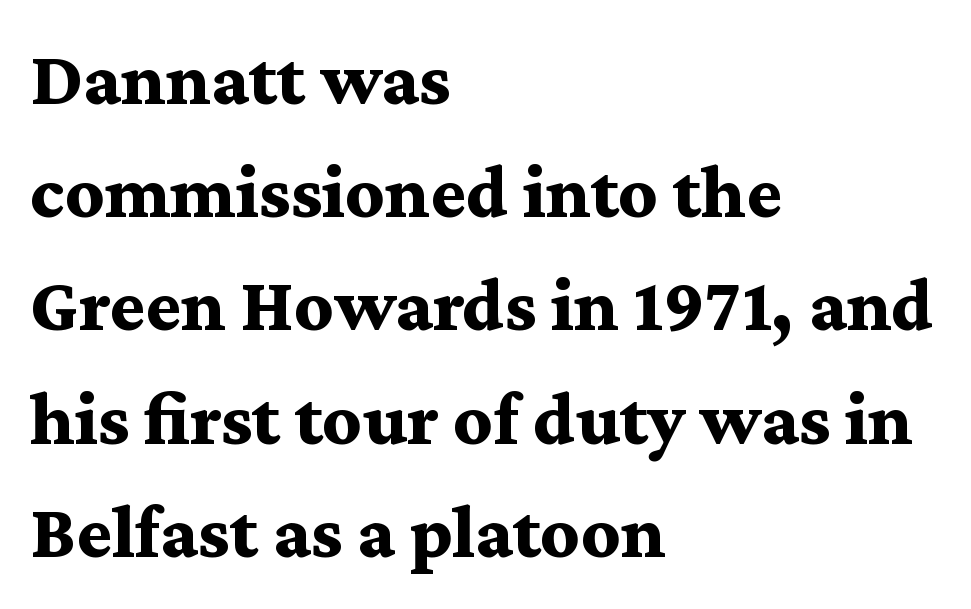
Q: Is the text bold? A: Yes.
Q: Is the text italic (slanted)? A: No, it is upright.
Q: Is the typeface a serif or a sans-serif typeface? A: Serif.
Q: Is the text underlined? A: No.
Q: How is the paragraph aligned? A: Left-aligned.
Q: Is the spacing between letters normal or unusually wide? A: Normal.
Q: Is the spacing between lines tight, normal or loose? A: Normal.
Q: Width (condensed, normal, or wide)? A: Wide.
Q: Stroke contrast? A: Medium.
Q: x-height? A: Medium.
Q: Monospaced? A: No.
